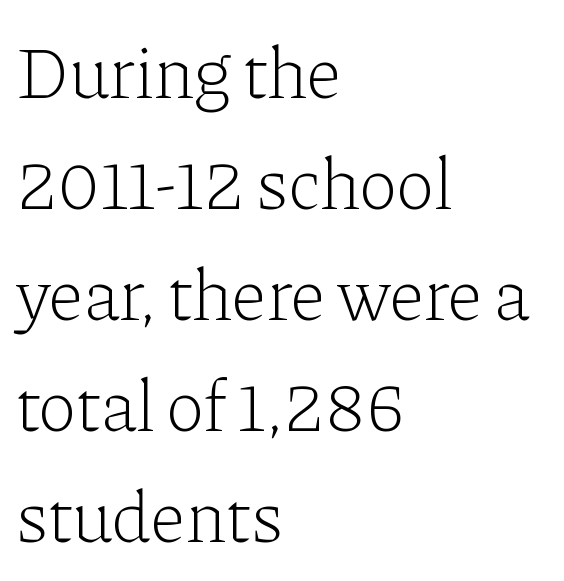
{"serif": "yes", "italic": "no", "bold": "no", "weight": "light", "width": "normal", "stroke_contrast": "low", "x_height": "medium", "monospaced": "no", "underline": "no", "align": "left", "line_spacing": "normal", "line_spacing_ratio": 1.52, "letter_spacing": "normal", "letter_spacing_em": 0.0, "glyph_px": 73}
